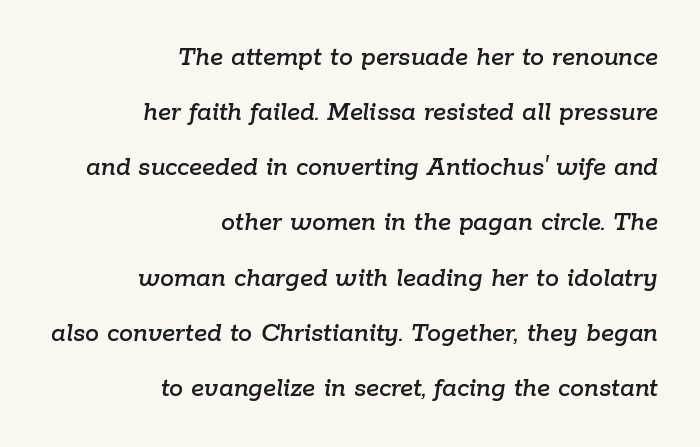
Q: Is the text italic (slanted)? A: Yes, it leans right by about 9 degrees.
Q: Is the text underlined? A: No.
Q: How is the paragraph aligned? A: Right-aligned.
Q: Is the spacing between letters normal or unusually wide? A: Normal.
Q: Is the spacing between lines tight, normal or loose? A: Loose.
Q: Width (condensed, normal, or wide)? A: Normal.
Q: Stroke contrast? A: Low.
Q: x-height? A: Medium.
Q: Monospaced? A: No.
